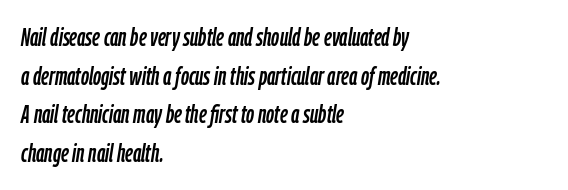
Compared with a centered layout, this one pins lines to the left instead. Default kerning and tracking; the words read as compact shapes. Has an underline been added? It has not. Slant detected: the letters are inclined. Interline gaps are of average width in this sample.
